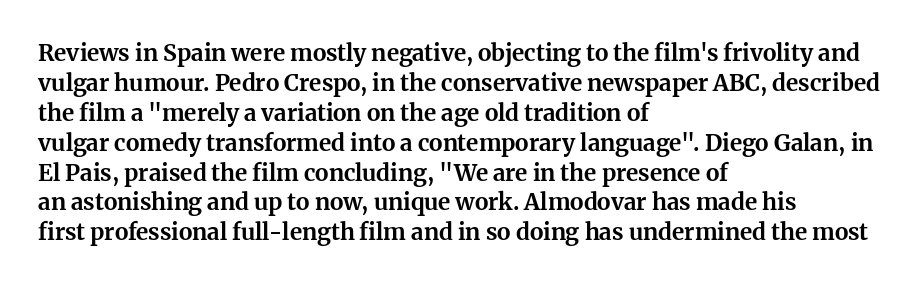
The image shows 23 px bold type, upright; set left-aligned, normal line spacing (1.3x), normal letter spacing, not underlined.
